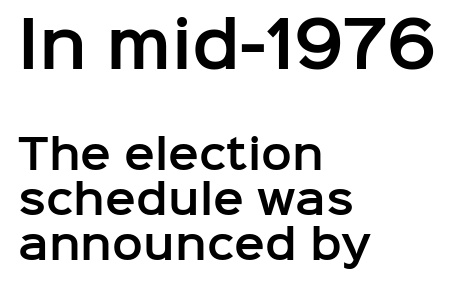
Q: Is the text italic (slanted)? A: No, it is upright.
Q: Is the typeface a serif or a sans-serif typeface? A: Sans-serif.
Q: Is the text underlined? A: No.
Q: How is the paragraph aligned? A: Left-aligned.
Q: Is the spacing between letters normal or unusually wide? A: Normal.
Q: Is the spacing between lines tight, normal or loose? A: Tight.
Q: Which block of text is set in a larger size, the first (top) or the second (bottom)? A: The first (top) one.
Q: Width (condensed, normal, or wide)? A: Normal.
Q: Stroke contrast? A: Low.
Q: x-height? A: Medium.
Q: Monospaced? A: No.
